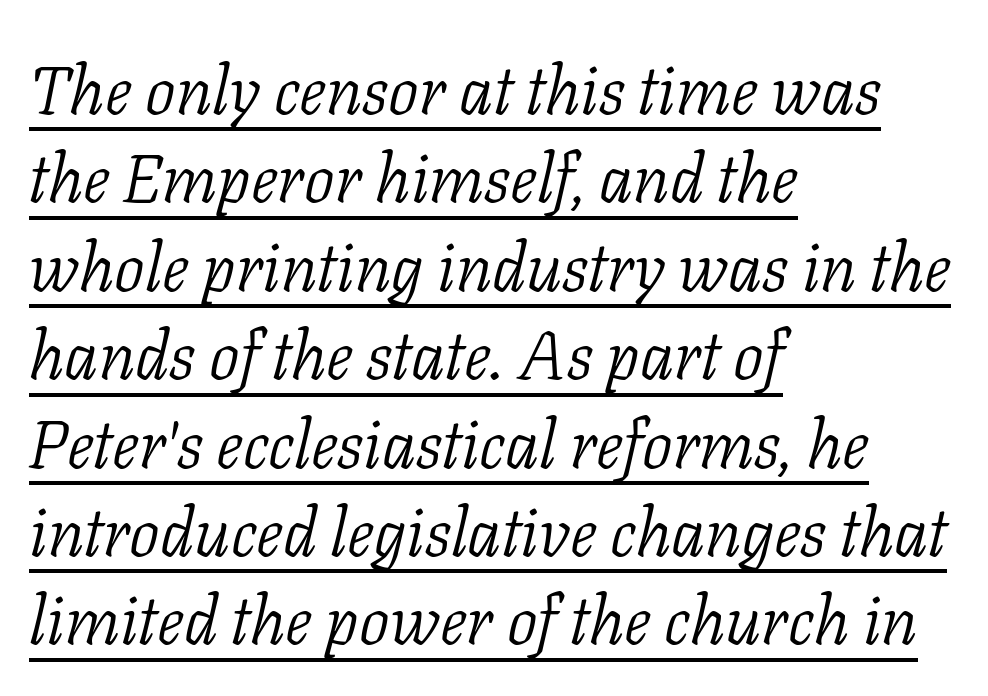
{"serif": "yes", "italic": "yes", "lean": "right", "slant_degrees": 11, "bold": "no", "weight": "light", "width": "normal", "stroke_contrast": "low", "x_height": "medium", "monospaced": "no", "underline": "yes", "align": "left", "line_spacing": "normal", "line_spacing_ratio": 1.3, "letter_spacing": "normal", "letter_spacing_em": 0.0, "glyph_px": 68}
